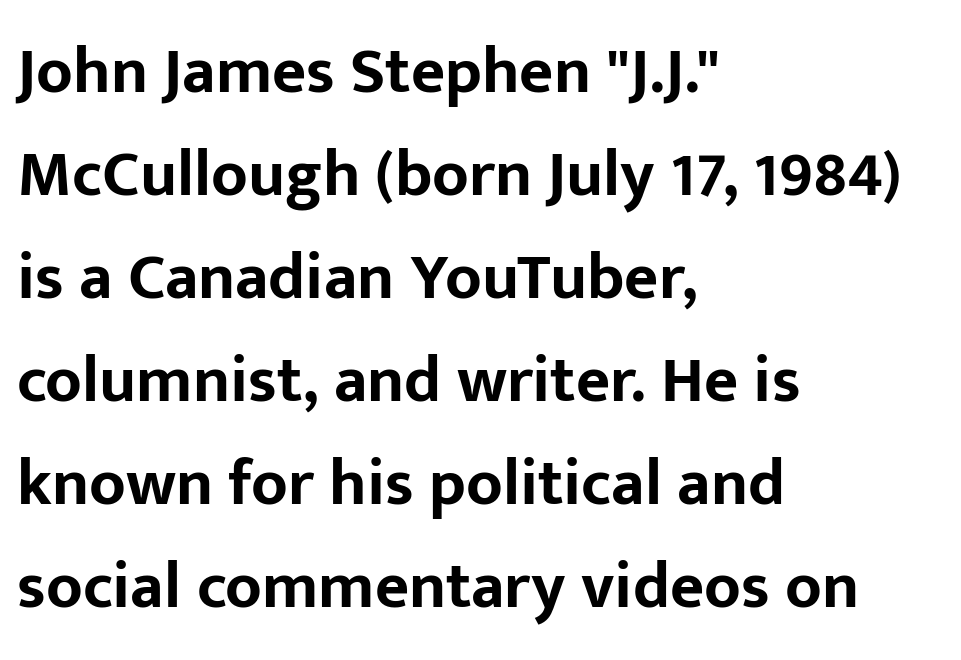
Tracking here is standard; glyphs follow each other at the usual distance. Unlike italic type, these characters show no tilt at all. This rendering uses left alignment, leaving the right contour irregular. Character widths vary here, with narrow letters taking less room than wide ones.
